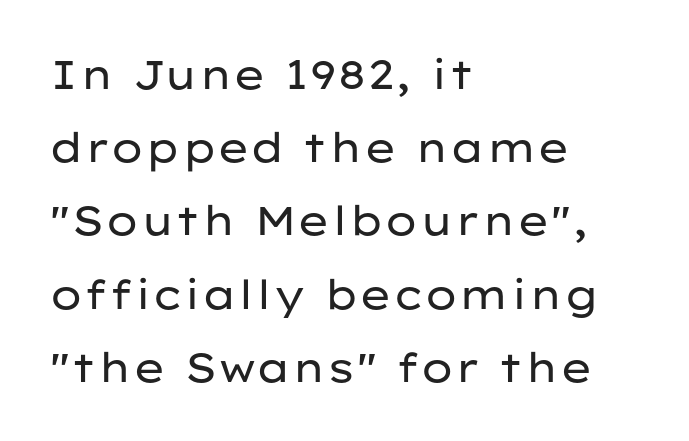
A quiet, ordinary-to-light weight characterises the typeface. Serifs: no, the terminals of the letterforms are clean. Compared with typical body copy, the letter spacing here is the same. Posture: straight, roman, zero tilt. Varying glyph widths throughout — classic text-font behaviour.
